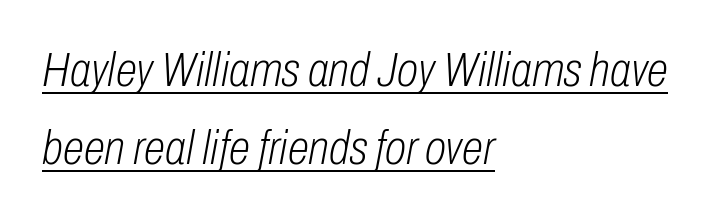
Q: Is the text bold? A: No.
Q: Is the text italic (slanted)? A: Yes, it leans right by about 10 degrees.
Q: Is the text underlined? A: Yes.
Q: How is the paragraph aligned? A: Left-aligned.
Q: Is the spacing between letters normal or unusually wide? A: Normal.
Q: Is the spacing between lines tight, normal or loose? A: Normal.
Q: Width (condensed, normal, or wide)? A: Condensed.
Q: Stroke contrast? A: Low.
Q: x-height? A: Medium.
Q: Monospaced? A: No.
